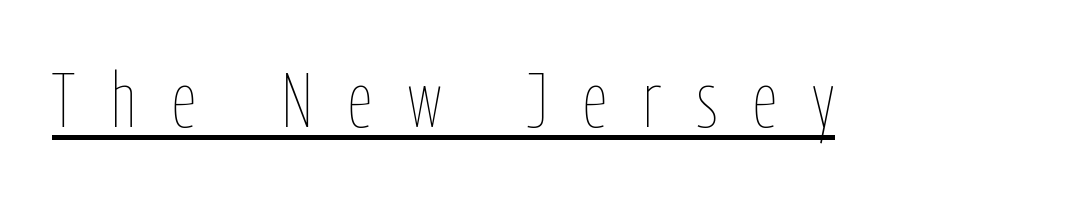
{"italic": "no", "bold": "no", "weight": "thin", "width": "condensed", "stroke_contrast": "low", "x_height": "medium", "monospaced": "no", "underline": "yes", "letter_spacing": "wide", "letter_spacing_em": 0.47, "glyph_px": 77}
